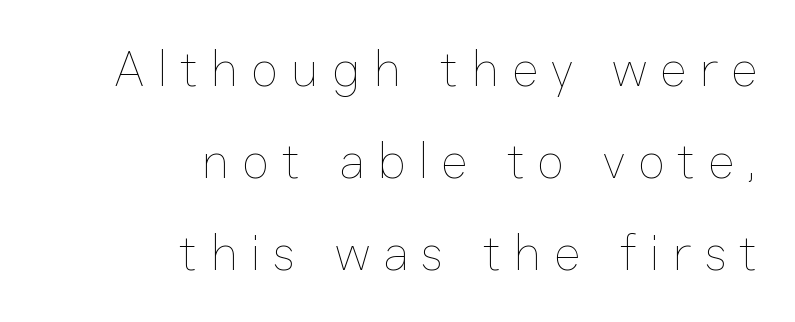
Nothing heavy about these letters — not bold at all. Students, note that the glyphs here are deliberately spaced far apart. Note the varied advance widths — an 'i' is clearly narrower than an 'm'. This is roman type, the default non-slanted kind.
